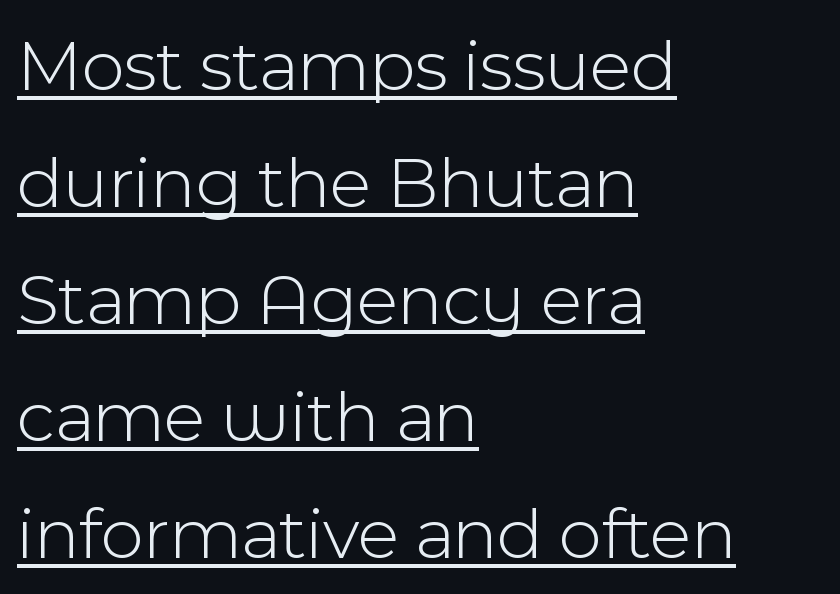
{"serif": "no", "italic": "no", "bold": "no", "weight": "light", "width": "normal", "x_height": "medium", "monospaced": "no", "underline": "yes", "align": "left", "line_spacing": "normal", "line_spacing_ratio": 1.56, "letter_spacing": "normal", "letter_spacing_em": 0.0, "glyph_px": 75}
